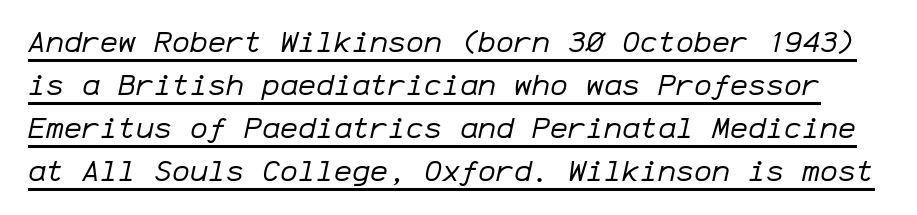
The font sits on the lighter half of the weight spectrum, regular included. In terms of posture, this sample is oblique. Quick note: underline on. Each word holds together tightly as a unit, with standard inter-letter gaps. A typesetter would call this leading conventional body-copy spacing. The rendering uses typewriter-style spacing with identical character cells.
